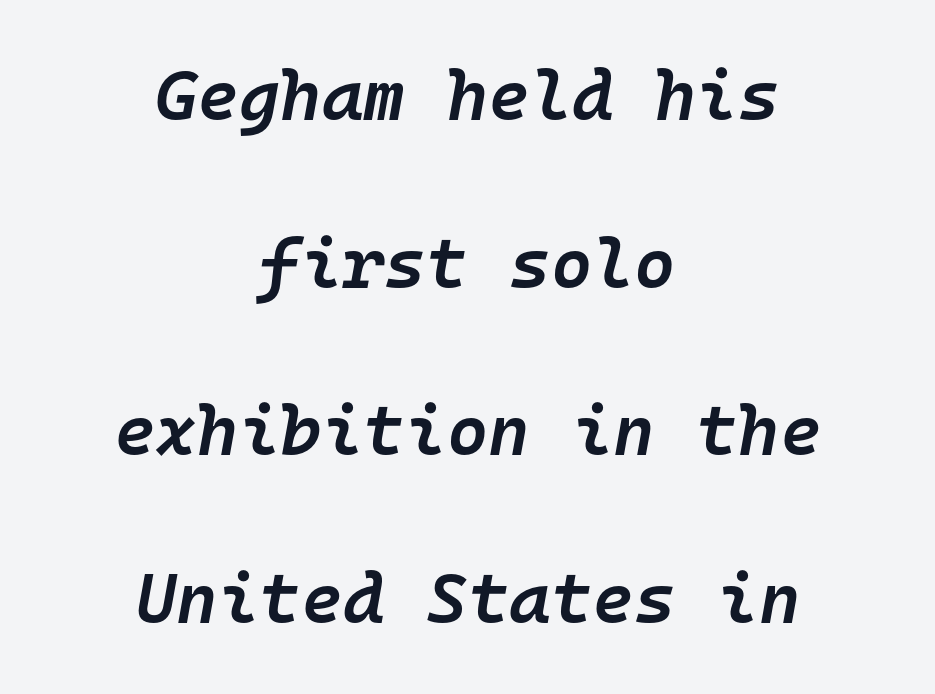
{"italic": "yes", "lean": "right", "slant_degrees": 10, "bold": "semi", "weight": "semibold", "width": "normal", "stroke_contrast": "low", "x_height": "medium", "monospaced": "yes", "underline": "no", "align": "center", "line_spacing": "loose", "line_spacing_ratio": 2.36, "letter_spacing": "normal", "letter_spacing_em": 0.0, "glyph_px": 71}
